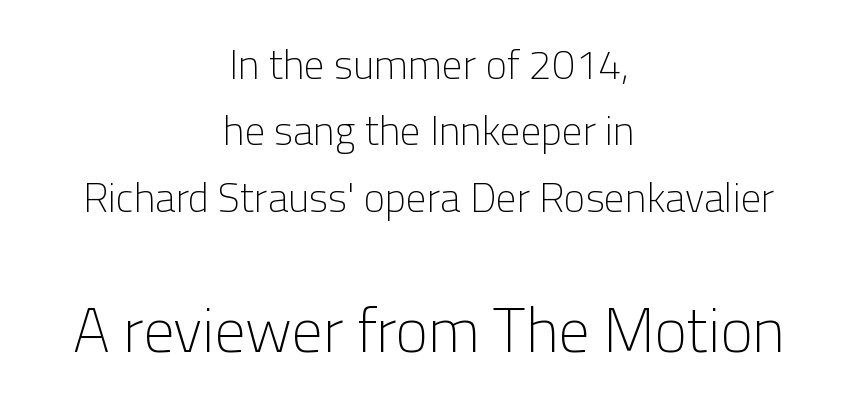
The letters advance in unequal steps, a hallmark of proportional type. Does the leading feel generous? No, just average. Nope, not italic — everything's standing straight. Clear beneath every line of the passage.
